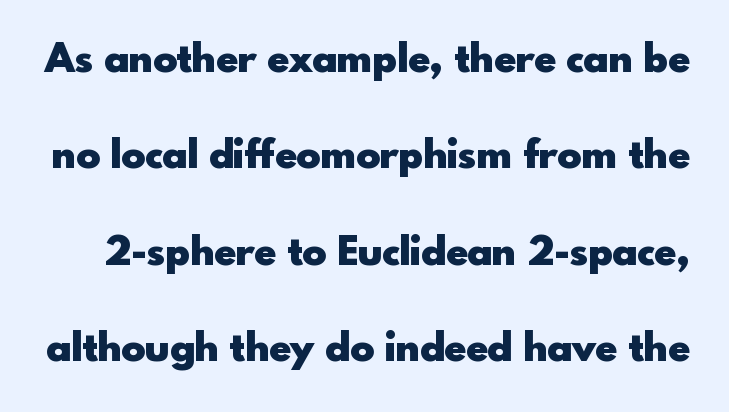
{"serif": "no", "italic": "no", "bold": "yes", "weight": "heavy", "width": "normal", "x_height": "small", "monospaced": "no", "underline": "no", "line_spacing": "loose", "line_spacing_ratio": 2.41, "letter_spacing": "normal", "letter_spacing_em": 0.0, "glyph_px": 40}
